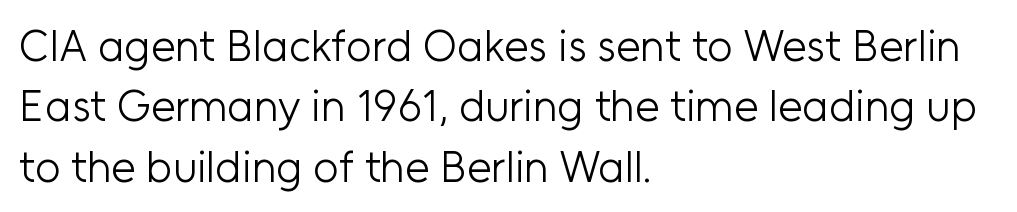
How are the letters spaced? Ordinarily, with no added tracking. The type sits square on the baseline with zero lean. The letters advance in unequal steps, a hallmark of proportional type. Glance below the letters and you will spot only blank space. These glyphs show unthickened strokes, regular width or finer.
